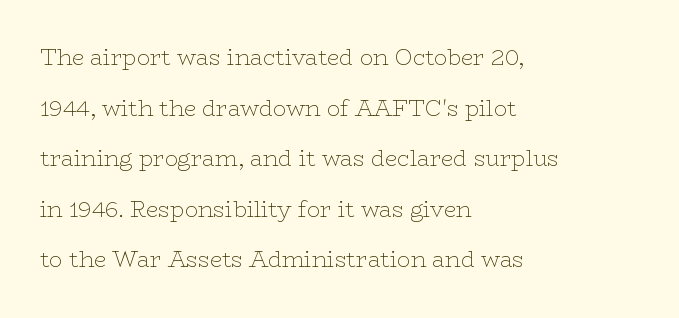
The image shows 22 px text type, upright; set left-aligned, loose line spacing (2.3x), normal letter spacing, not underlined.
